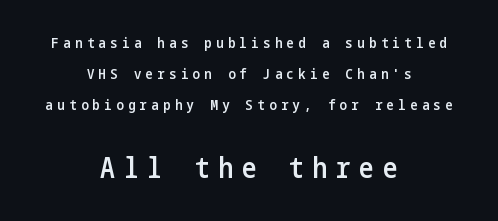
The designer went with a sans here, leaving each stem footless. Larger block? The one below; the one above is distinctly smaller. Compared with typical body copy, the letter spacing here is much looser. Leading: increased. Casual observation: everything's sitting right in the middle. The axis of the letterforms is exactly vertical.
